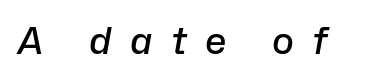
The image shows 37 px semibold type, italic (leaning right); set unusually wide letter spacing (+0.49 em), not underlined; low stroke contrast and a medium x-height.
